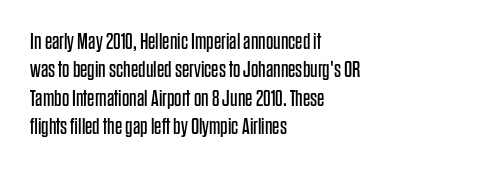
Nobody touched the tracking dial on this one. Visually the block forms a straight wall on the left and a jagged coastline on the right. Posture: upright roman. Beneath every word, the page is bare.
